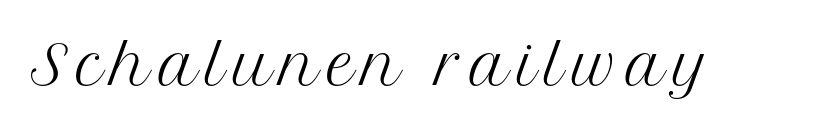
{"serif": "yes", "bold": "no", "weight": "regular", "width": "normal", "stroke_contrast": "medium", "x_height": "medium", "monospaced": "no", "underline": "no", "glyph_px": 54}
